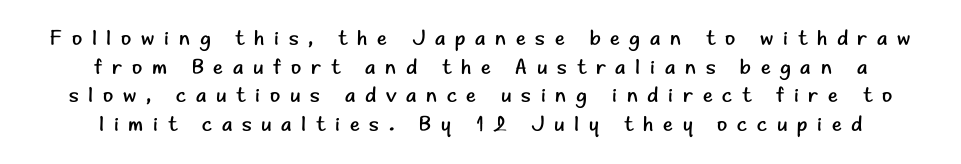
The image shows 21 px text type, upright; set centered, normal line spacing (1.36x), unusually wide letter spacing (+0.46 em), not underlined.
